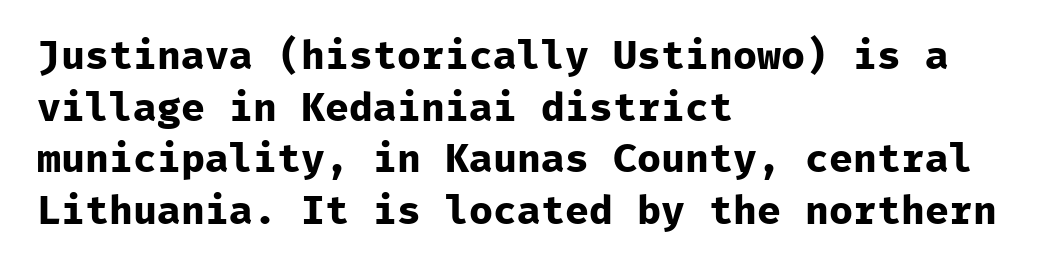
Vertical spacing — default. The passage shown is typed in a monospace face where columns stay perfectly aligned. Are there feet on the stems? There aren't — it's a sans. Style check: upright. Casual observation: everything's shoved over to the left.
